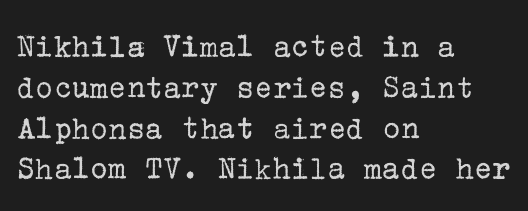
The image shows 34 px regular-weight serif type, upright; set left-aligned, line spacing 1.2x, normal letter spacing, not underlined; low stroke contrast and a medium x-height.
